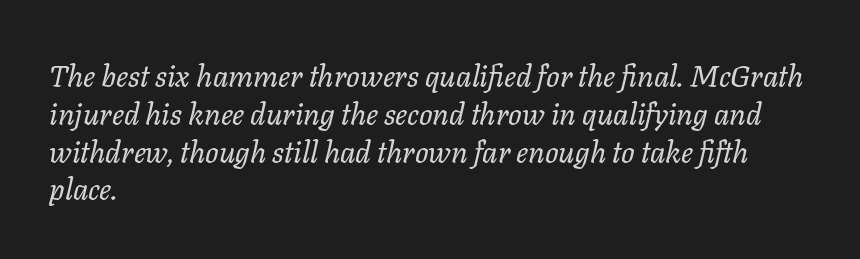
{"italic": "yes", "lean": "right", "slant_degrees": 11, "bold": "no", "weight": "regular", "width": "normal", "stroke_contrast": "low", "x_height": "medium", "monospaced": "no", "underline": "no", "align": "left", "line_spacing": "normal", "line_spacing_ratio": 1.26, "letter_spacing": "normal", "letter_spacing_em": 0.0, "glyph_px": 30}
